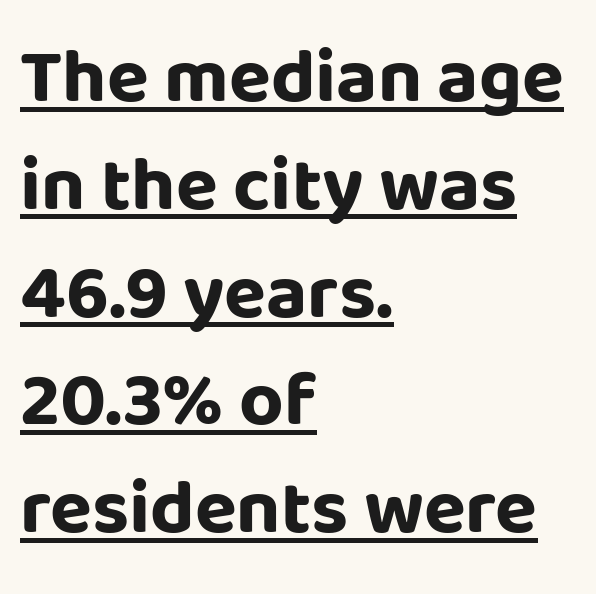
{"serif": "no", "italic": "no", "bold": "yes", "weight": "bold", "width": "normal", "stroke_contrast": "low", "x_height": "large", "monospaced": "no", "underline": "yes", "align": "left", "line_spacing": "normal", "line_spacing_ratio": 1.4, "letter_spacing": "normal", "letter_spacing_em": 0.0, "glyph_px": 77}
